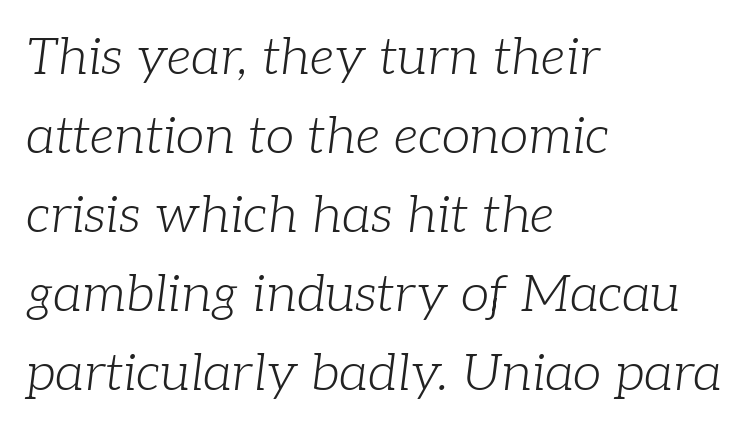
Q: Is the text bold? A: No.
Q: Is the text italic (slanted)? A: Yes, it leans right by about 7 degrees.
Q: Is the typeface a serif or a sans-serif typeface? A: Serif.
Q: Is the text underlined? A: No.
Q: How is the paragraph aligned? A: Left-aligned.
Q: Is the spacing between letters normal or unusually wide? A: Normal.
Q: Is the spacing between lines tight, normal or loose? A: Normal.
Q: Width (condensed, normal, or wide)? A: Normal.
Q: Stroke contrast? A: Low.
Q: x-height? A: Medium.
Q: Monospaced? A: No.
